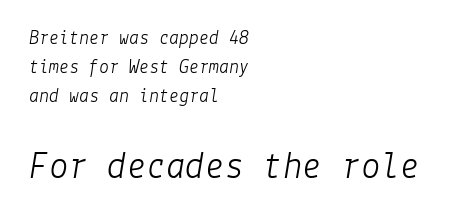
The image shows 39 px light type, italic (leaning right); set left-aligned, normal line spacing (1.46x), normal letter spacing, not underlined; the second (bottom) block is 1.95x larger; low stroke contrast and a medium x-height.
